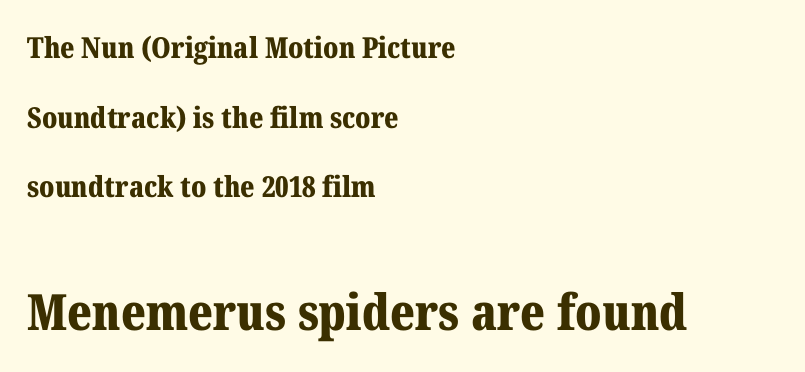
The image shows 50 px bold serif type, upright; set left-aligned, loose line spacing (2.4x), normal letter spacing, not underlined; the second (bottom) block is 1.72x larger; medium stroke contrast and a medium x-height.
